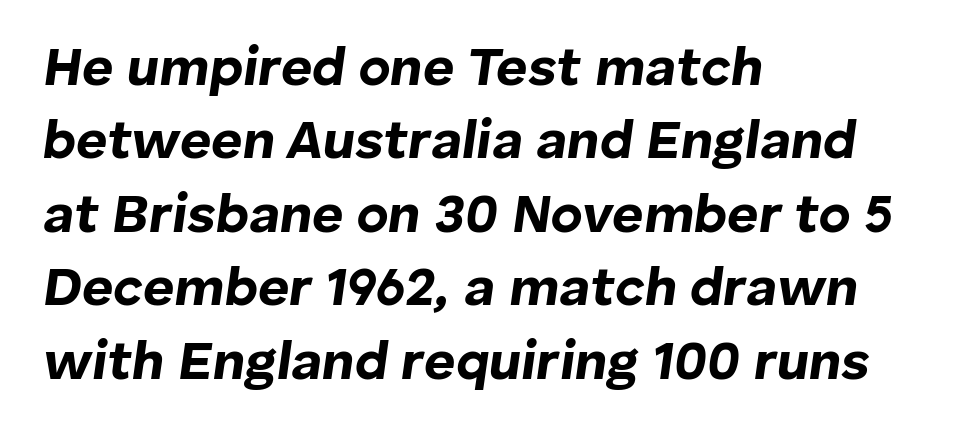
This sample is left-justified, so line endings fall wherever the words run out. One glance says typical: line gaps are just what's usual. The typography opts for an oblique posture over an upright one. The passage shown is typed in a proportional face where columns would drift. The strokes are fattened all the way to bold. The strip under each line holds only bare page.
